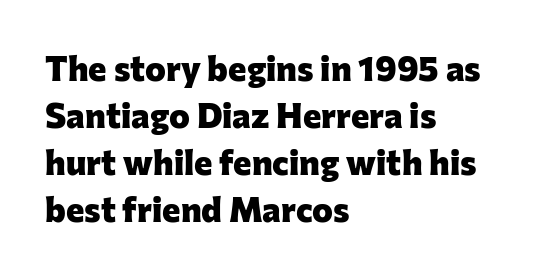
The specimen reads as upright at a glance. Each new line begins a customary step beneath the previous one. This sample has the flowing, uneven cadence of proportional lettering. Typeset ragged right — the left edge is the straight one.
